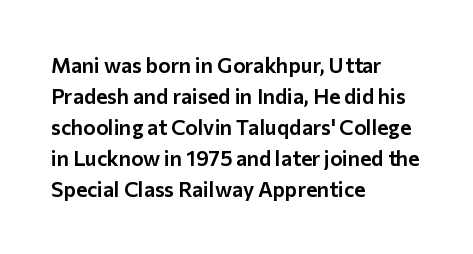
Q: Is the text italic (slanted)? A: No, it is upright.
Q: Is the text underlined? A: No.
Q: How is the paragraph aligned? A: Left-aligned.
Q: Is the spacing between letters normal or unusually wide? A: Normal.
Q: Is the spacing between lines tight, normal or loose? A: Normal.
